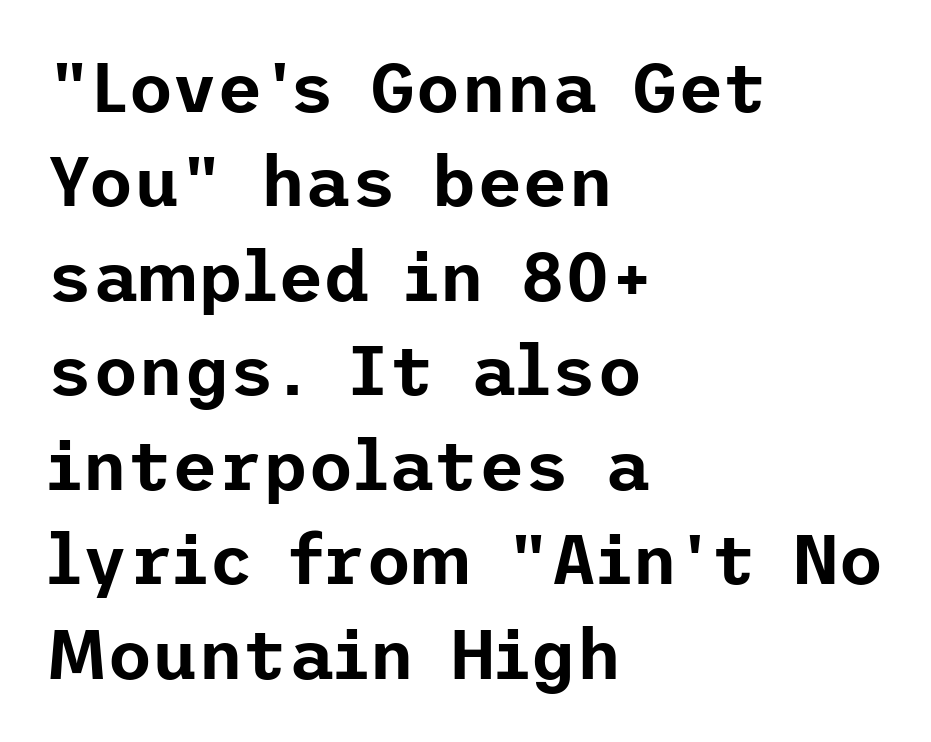
The image shows 70 px sans-serif type, upright; set left-aligned, normal line spacing (1.35x), normal letter spacing, not underlined; low stroke contrast and a medium x-height.
